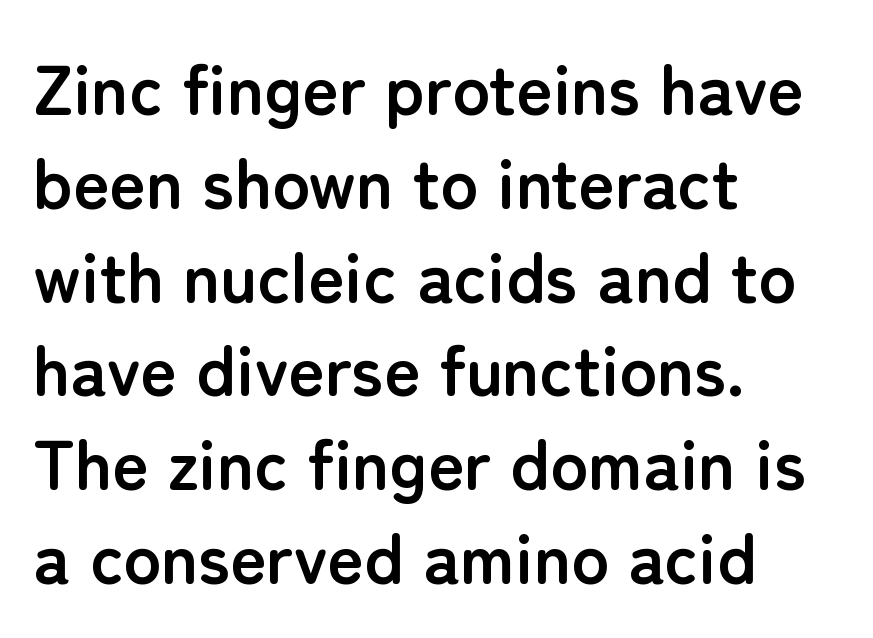
The image shows 70 px semibold sans-serif type, upright; set left-aligned, normal line spacing (1.34x), normal letter spacing, not underlined; low stroke contrast and a medium x-height.
